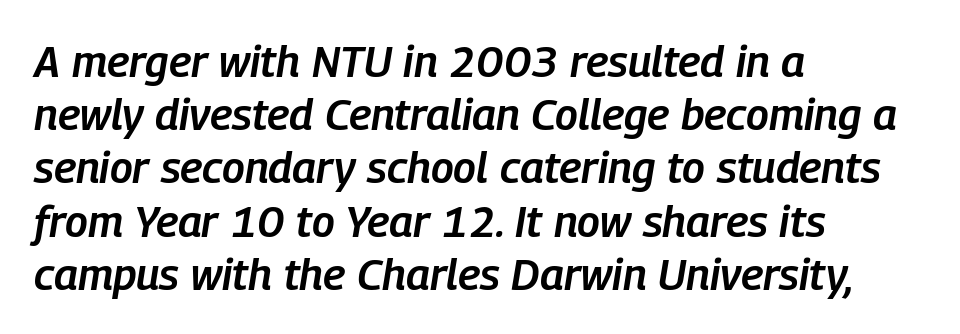
Underline: absent. The sample has been set in demibold, a notch under bold. This rendering uses left alignment, leaving the right contour irregular. Characters follow at the spacing the type designer built in.
